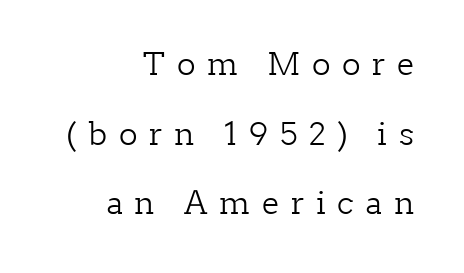
Q: Is the text bold? A: No.
Q: Is the text italic (slanted)? A: No, it is upright.
Q: Is the typeface a serif or a sans-serif typeface? A: Serif.
Q: Is the text underlined? A: No.
Q: How is the paragraph aligned? A: Right-aligned.
Q: Is the spacing between letters normal or unusually wide? A: Unusually wide.
Q: Is the spacing between lines tight, normal or loose? A: Loose.
Q: Width (condensed, normal, or wide)? A: Normal.
Q: Stroke contrast? A: Low.
Q: x-height? A: Medium.
Q: Monospaced? A: No.
